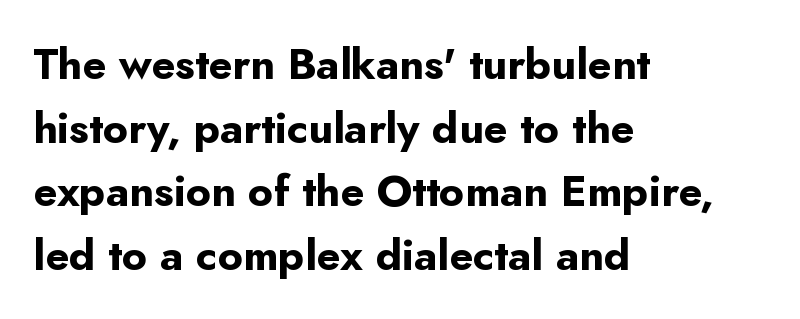
Does the leading feel generous? No, just average. Observe the absence of serifs on each vertical stroke in this sample. Note the varied advance widths — an 'i' is clearly narrower than an 'm'. Visually the block forms a straight wall on the left and a jagged coastline on the right.
